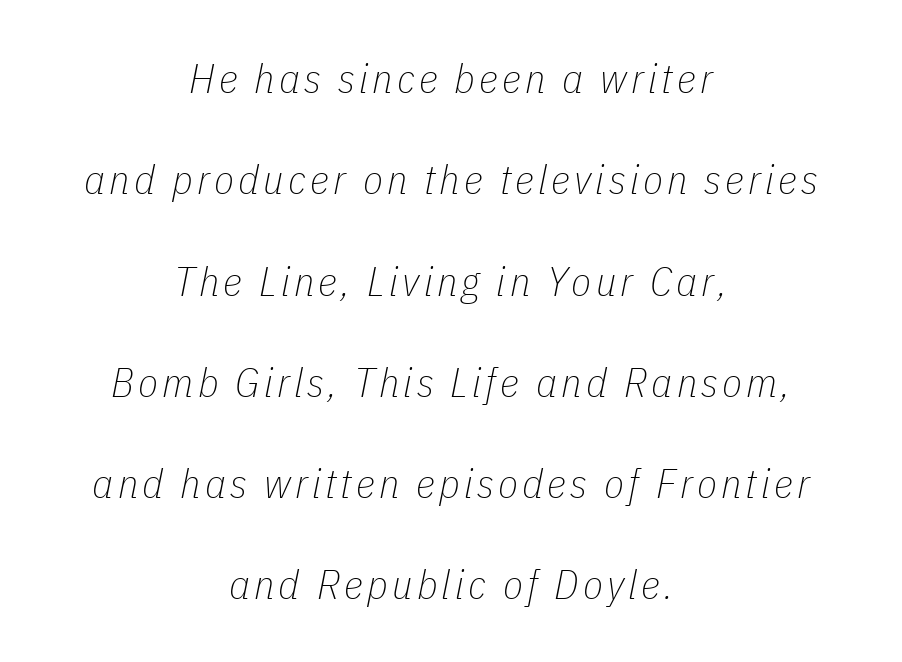
The whole block is typeset with a tilt. Compared with a typical body face, this is equally light or lighter still. Each letter keeps its own natural width here, so spacing adapts to shape. Caption: multi-line text, centered on the measure. Leading: increased.
